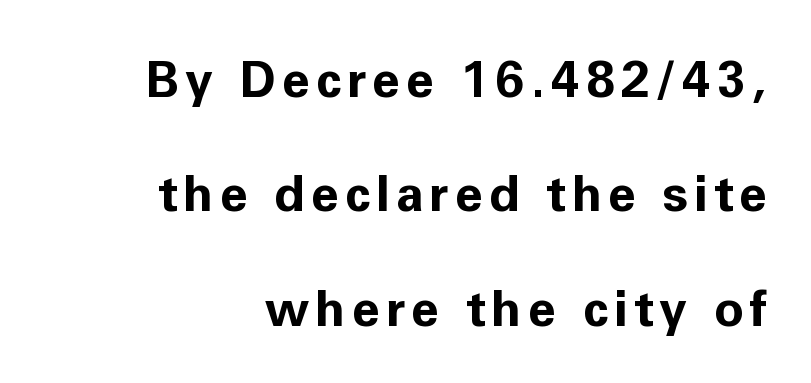
{"serif": "no", "italic": "no", "bold": "yes", "weight": "bold", "width": "normal", "stroke_contrast": "low", "x_height": "medium", "monospaced": "no", "underline": "no", "align": "right", "line_spacing": "loose", "line_spacing_ratio": 2.29, "glyph_px": 50}
